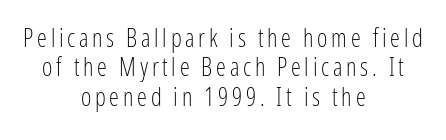
Q: Is the text bold? A: No.
Q: Is the text italic (slanted)? A: No, it is upright.
Q: Is the text underlined? A: No.
Q: How is the paragraph aligned? A: Centered.
